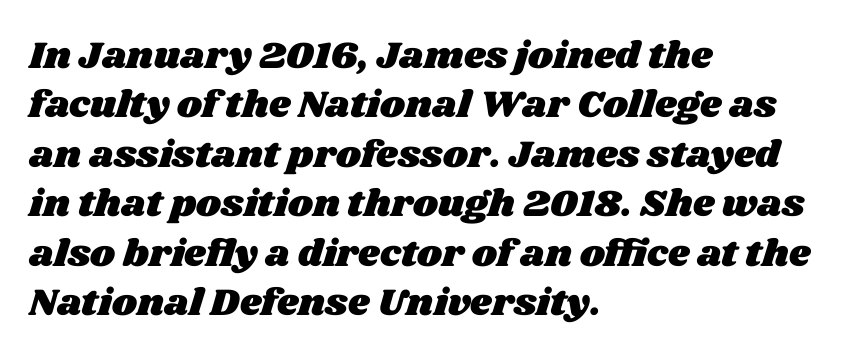
{"width": "wide", "stroke_contrast": "medium", "x_height": "large", "monospaced": "no", "underline": "no", "align": "left", "line_spacing": "normal", "line_spacing_ratio": 1.3, "letter_spacing": "normal", "letter_spacing_em": 0.0, "glyph_px": 38}
